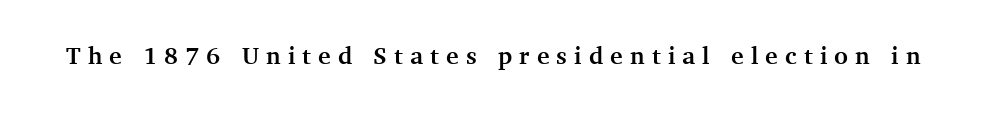
Q: Is the text bold? A: Yes.
Q: Is the text italic (slanted)? A: No, it is upright.
Q: Is the text underlined? A: No.
Q: Is the spacing between letters normal or unusually wide? A: Unusually wide.
